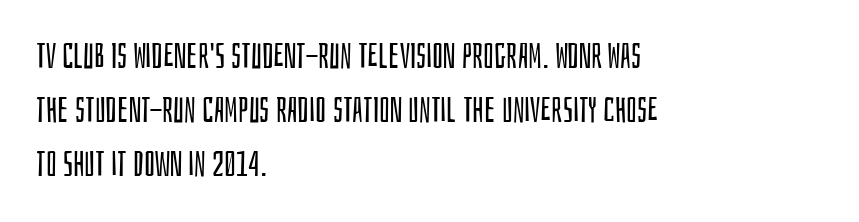
{"serif": "no", "italic": "no", "bold": "no", "weight": "regular", "width": "condensed", "stroke_contrast": "low", "x_height": "large", "monospaced": "no", "underline": "no", "align": "left", "line_spacing": "normal", "line_spacing_ratio": 1.55, "letter_spacing": "normal", "letter_spacing_em": 0.0, "glyph_px": 35}
